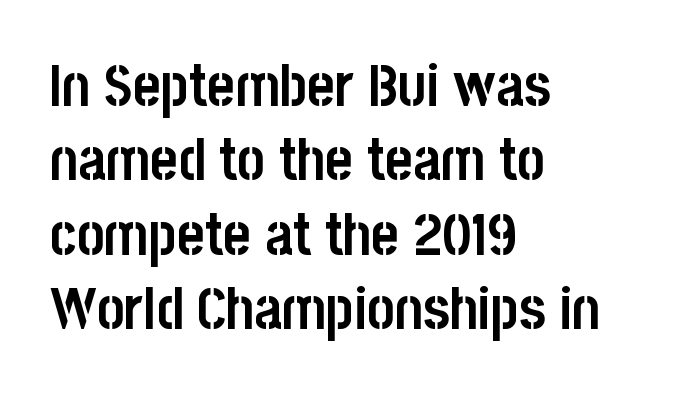
{"serif": "no", "italic": "no", "bold": "yes", "weight": "semibold", "width": "condensed", "stroke_contrast": "low", "x_height": "large", "monospaced": "no", "underline": "no", "align": "left", "line_spacing": "normal", "line_spacing_ratio": 1.26, "letter_spacing": "normal", "letter_spacing_em": 0.0, "glyph_px": 59}
